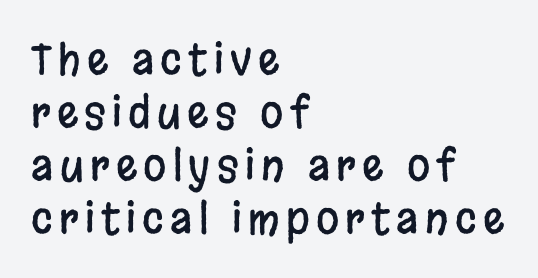
{"serif": "no", "italic": "no", "width": "condensed", "stroke_contrast": "low", "x_height": "large", "monospaced": "no", "underline": "no", "align": "left", "line_spacing": "normal", "line_spacing_ratio": 1.26, "glyph_px": 42}
